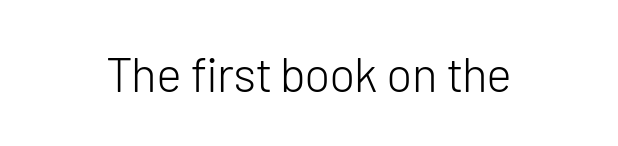
The image shows 48 px light sans-serif type, upright; set normal letter spacing, not underlined; low stroke contrast and a medium x-height.
